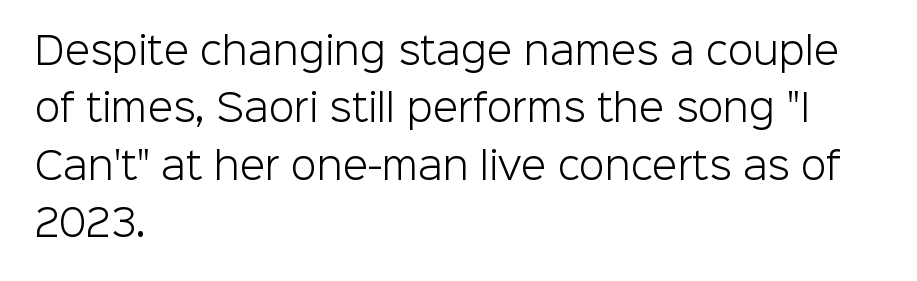
{"serif": "no", "italic": "no", "bold": "no", "weight": "light", "width": "normal", "stroke_contrast": "low", "x_height": "medium", "monospaced": "no", "underline": "no", "align": "left", "line_spacing": "normal", "line_spacing_ratio": 1.55, "letter_spacing": "normal", "letter_spacing_em": 0.0, "glyph_px": 37}
